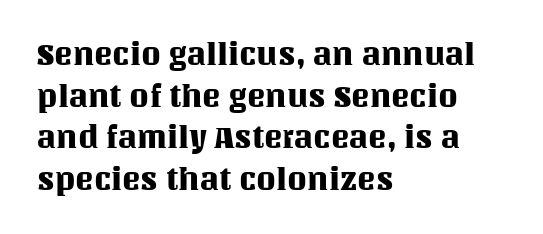
When letters stand straight like this, we call the style roman or upright. The block of text has a typical density, with ordinary space between rows. Is this a fixed-width face? No — the glyphs have proportional, varying widths. The baseline area is clear. The letterforms sit shoulder to shoulder at normal distance. Layout note: lines flush left.
